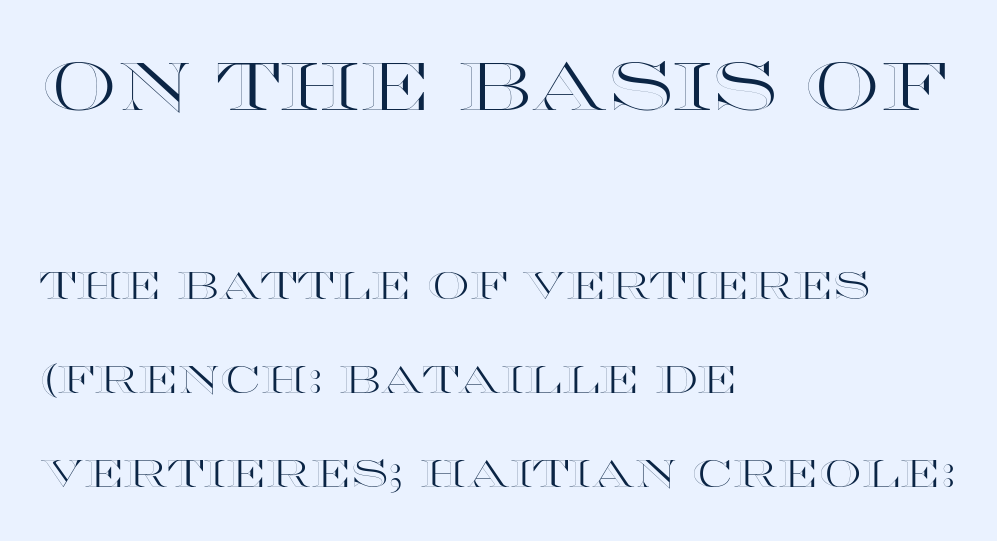
Does the leading feel generous? Absolutely, it's lavish. The lines are quadded left. Here the glyphs are tracked normally, forming tight word shapes. Every character sits straight up, as roman type does. These two chunks differ in scale, with the top chunk taking the larger measure. Quick note: underline off.
